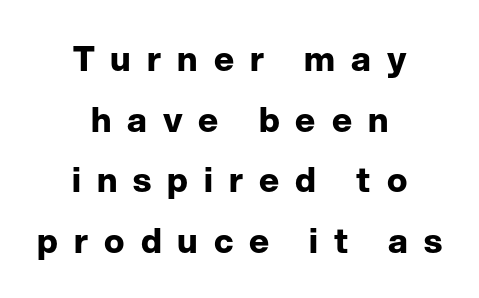
{"serif": "no", "italic": "no", "bold": "yes", "weight": "bold", "width": "normal", "stroke_contrast": "low", "x_height": "medium", "monospaced": "no", "underline": "no", "align": "center", "line_spacing_ratio": 1.78, "letter_spacing": "wide", "letter_spacing_em": 0.47, "glyph_px": 34}
